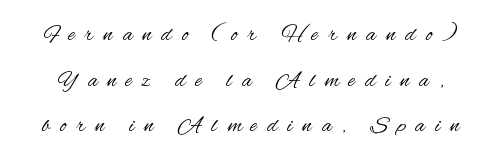
{"bold": "no", "underline": "no", "line_spacing": "loose", "line_spacing_ratio": 1.98, "letter_spacing": "wide", "letter_spacing_em": 0.43, "glyph_px": 23}
